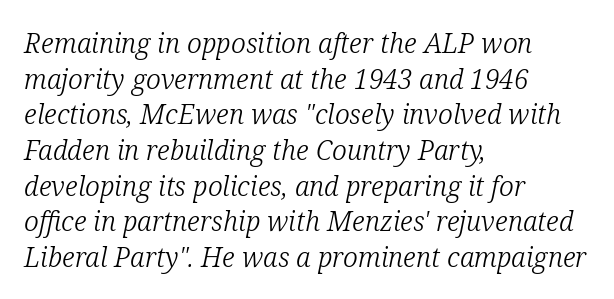
{"italic": "yes", "lean": "right", "slant_degrees": 12, "bold": "no", "underline": "no", "align": "left", "line_spacing": "normal", "line_spacing_ratio": 1.32, "letter_spacing": "normal", "letter_spacing_em": 0.0, "glyph_px": 27}
